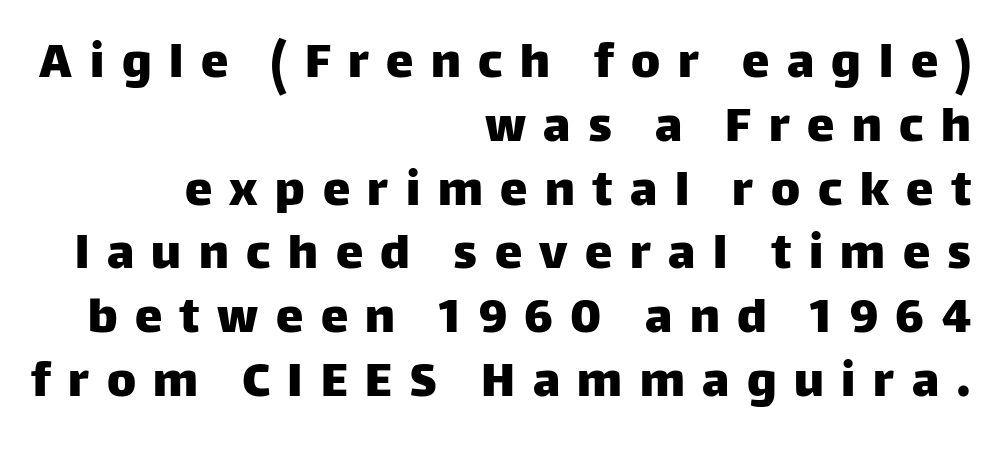
Q: Is the text italic (slanted)? A: No, it is upright.
Q: Is the typeface a serif or a sans-serif typeface? A: Sans-serif.
Q: Is the text underlined? A: No.
Q: How is the paragraph aligned? A: Right-aligned.
Q: Is the spacing between letters normal or unusually wide? A: Unusually wide.
Q: Width (condensed, normal, or wide)? A: Normal.
Q: Stroke contrast? A: Low.
Q: x-height? A: Large.
Q: Monospaced? A: No.
